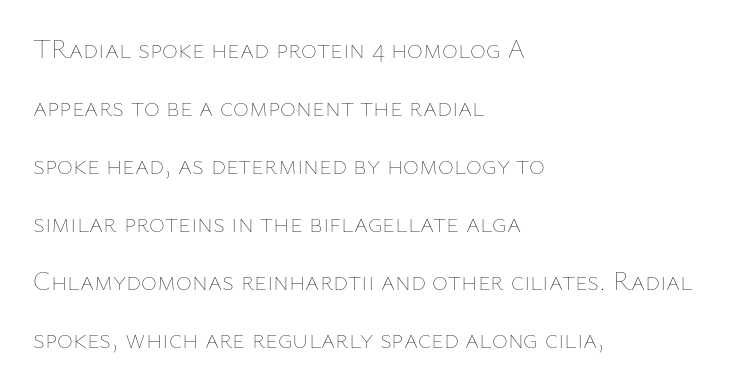
{"italic": "no", "bold": "no", "underline": "no", "align": "left", "line_spacing": "loose", "line_spacing_ratio": 2.15, "letter_spacing": "normal", "letter_spacing_em": 0.0, "glyph_px": 27}
